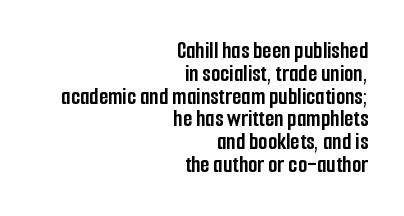
The image shows 24 px bold type, upright; set right-aligned, tight line spacing (0.95x), normal letter spacing, not underlined.
